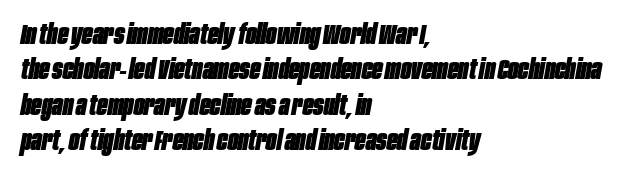
{"italic": "yes", "lean": "right", "slant_degrees": 10, "bold": "yes", "weight": "heavy", "width": "condensed", "stroke_contrast": "low", "x_height": "large", "monospaced": "no", "underline": "no", "align": "left", "line_spacing": "normal", "line_spacing_ratio": 1.26, "letter_spacing": "normal", "letter_spacing_em": 0.0, "glyph_px": 28}
